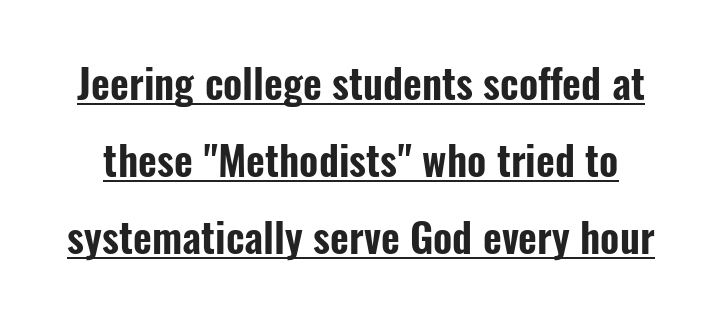
Does a line run under the words? Yes, clearly. The rendering uses natural spacing where letterforms have individual widths. Italic? Not at all — the glyphs are vertical. The gaps between neighbouring characters are ordinary and unremarkable. The designer went with a sans here, leaving each stem footless.
